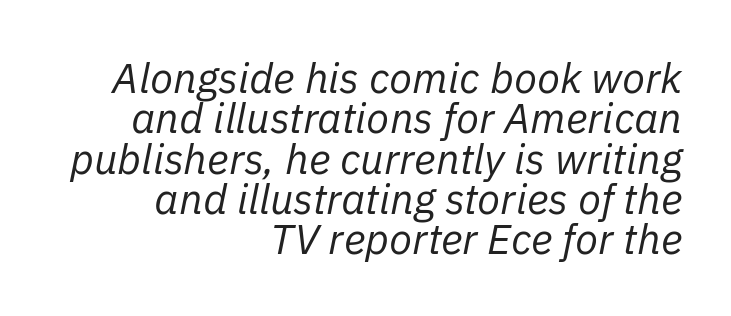
Q: Is the text bold? A: No.
Q: Is the text italic (slanted)? A: Yes, it leans right by about 11 degrees.
Q: Is the text underlined? A: No.
Q: How is the paragraph aligned? A: Right-aligned.
Q: Is the spacing between letters normal or unusually wide? A: Normal.
Q: Is the spacing between lines tight, normal or loose? A: Tight.
Q: Width (condensed, normal, or wide)? A: Normal.
Q: Stroke contrast? A: Low.
Q: x-height? A: Medium.
Q: Monospaced? A: No.
